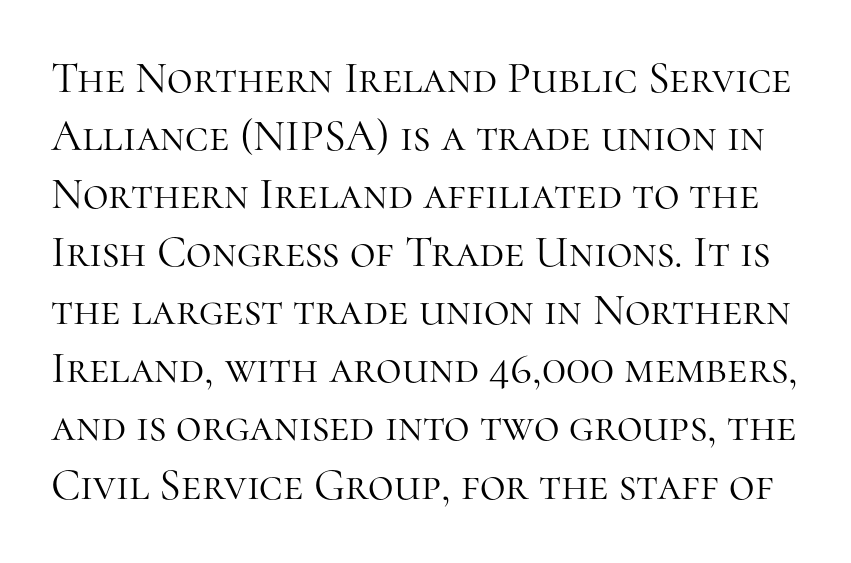
{"serif": "yes", "italic": "no", "bold": "no", "weight": "light", "width": "normal", "stroke_contrast": "high", "x_height": "medium", "monospaced": "no", "underline": "no", "line_spacing": "normal", "line_spacing_ratio": 1.32, "letter_spacing": "normal", "letter_spacing_em": 0.0, "glyph_px": 44}
